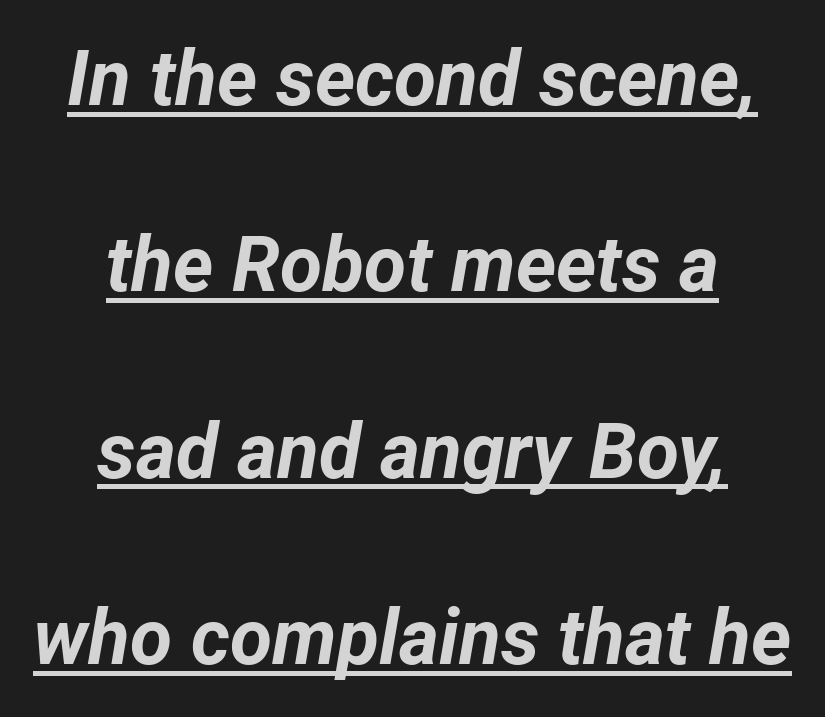
Q: Is the text bold? A: Yes.
Q: Is the text italic (slanted)? A: Yes, it leans right by about 12 degrees.
Q: Is the text underlined? A: Yes.
Q: How is the paragraph aligned? A: Centered.
Q: Is the spacing between letters normal or unusually wide? A: Normal.
Q: Is the spacing between lines tight, normal or loose? A: Loose.
Q: Width (condensed, normal, or wide)? A: Normal.
Q: Stroke contrast? A: Low.
Q: x-height? A: Medium.
Q: Monospaced? A: No.
